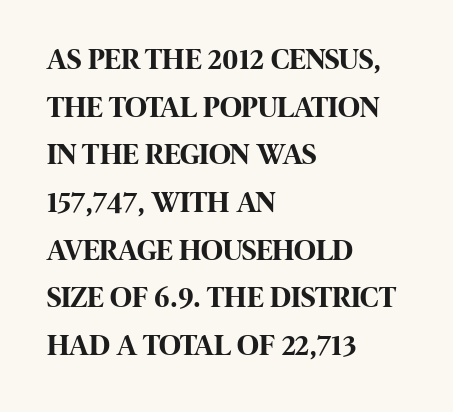
Q: Is the text bold? A: Yes.
Q: Is the text italic (slanted)? A: No, it is upright.
Q: Is the typeface a serif or a sans-serif typeface? A: Sans-serif.
Q: Is the text underlined? A: No.
Q: How is the paragraph aligned? A: Left-aligned.
Q: Is the spacing between letters normal or unusually wide? A: Normal.
Q: Is the spacing between lines tight, normal or loose? A: Normal.
Q: Width (condensed, normal, or wide)? A: Condensed.
Q: Stroke contrast? A: High.
Q: x-height? A: Large.
Q: Monospaced? A: No.
